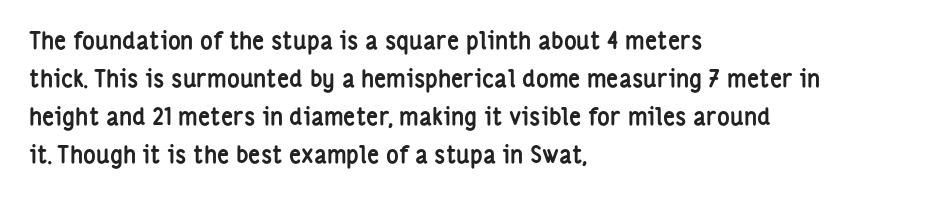
{"italic": "no", "bold": "yes", "underline": "no", "align": "left", "line_spacing": "normal", "line_spacing_ratio": 1.58, "letter_spacing": "normal", "letter_spacing_em": 0.0, "glyph_px": 24}
